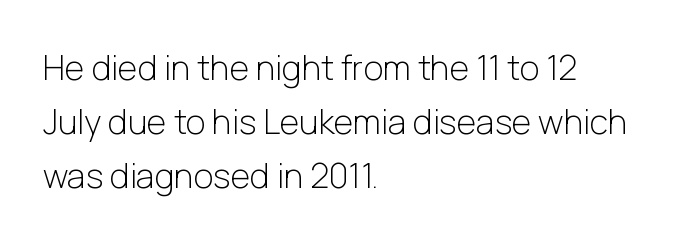
Line spacing here is normal. In CSS terms this would be text-align: left. Type without underlining. Nothing sits at the stroke ends, so this counts as sans-serif. The letters advance in unequal steps, a hallmark of proportional type. On a weight scale, this lands at 450 or below.
